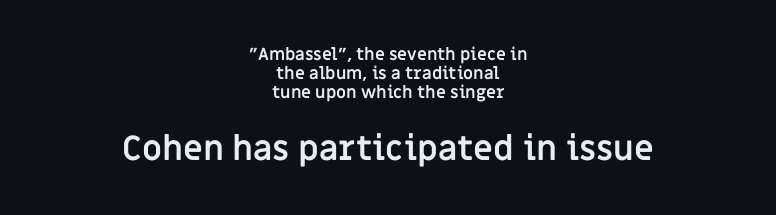
{"serif": "no", "italic": "no", "bold": "yes", "weight": "semibold", "width": "normal", "stroke_contrast": "low", "x_height": "large", "monospaced": "no", "underline": "no", "align": "center", "line_spacing": "tight", "line_spacing_ratio": 1.11, "letter_spacing": "normal", "letter_spacing_em": 0.0, "larger_block": "second", "size_ratio": 2.0, "glyph_px": 34}
